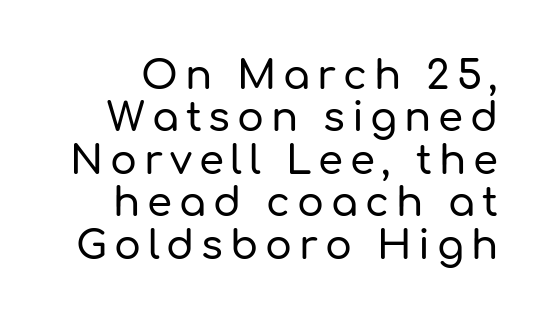
The image shows 40 px sans-serif type, upright; set tight line spacing (1.06x), not underlined; low stroke contrast and a medium x-height.
